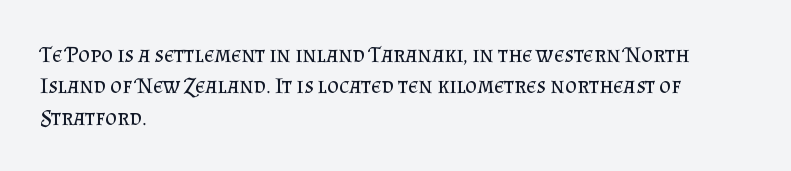
{"italic": "no", "bold": "no", "underline": "no", "align": "left", "line_spacing": "normal", "line_spacing_ratio": 1.36, "letter_spacing": "normal", "letter_spacing_em": 0.0, "glyph_px": 23}
